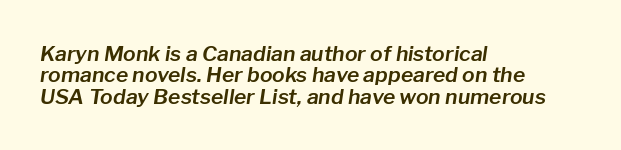
Italic: yes, the glyphs are oblique. Teacher's note: observe the even left margin — that is flush-left alignment. In terms of leading, this rendering errs on the cramped side. Does extra space separate the letters? No, they use regular spacing. Descenders are the only things crossing below the line.
